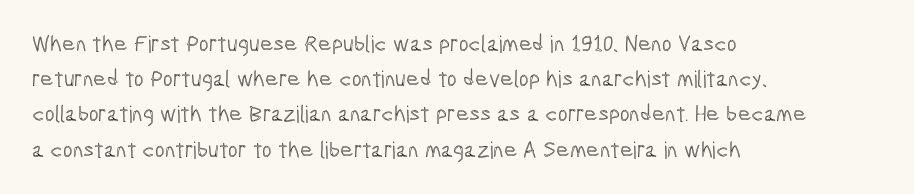
Q: Is the text italic (slanted)? A: No, it is upright.
Q: Is the text underlined? A: No.
Q: How is the paragraph aligned? A: Left-aligned.
Q: Is the spacing between letters normal or unusually wide? A: Normal.
Q: Is the spacing between lines tight, normal or loose? A: Normal.
